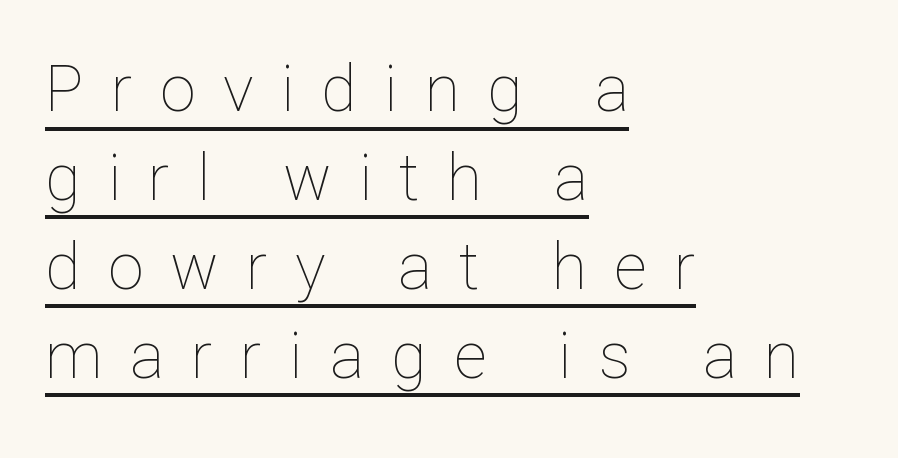
Q: Is the text bold? A: No.
Q: Is the text italic (slanted)? A: No, it is upright.
Q: Is the text underlined? A: Yes.
Q: How is the paragraph aligned? A: Left-aligned.
Q: Is the spacing between letters normal or unusually wide? A: Unusually wide.
Q: Is the spacing between lines tight, normal or loose? A: Normal.
Q: Width (condensed, normal, or wide)? A: Normal.
Q: Stroke contrast? A: Low.
Q: x-height? A: Medium.
Q: Monospaced? A: No.
